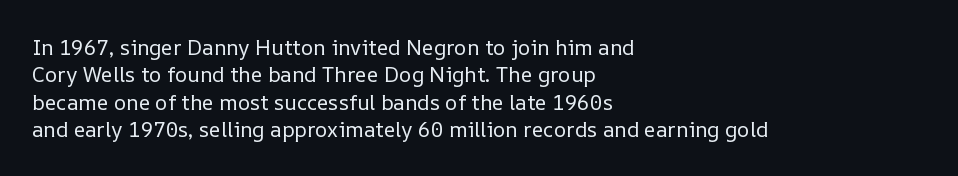
Q: Is the text bold? A: No.
Q: Is the text italic (slanted)? A: No, it is upright.
Q: Is the text underlined? A: No.
Q: How is the paragraph aligned? A: Left-aligned.
Q: Is the spacing between letters normal or unusually wide? A: Normal.
Q: Is the spacing between lines tight, normal or loose? A: Normal.
